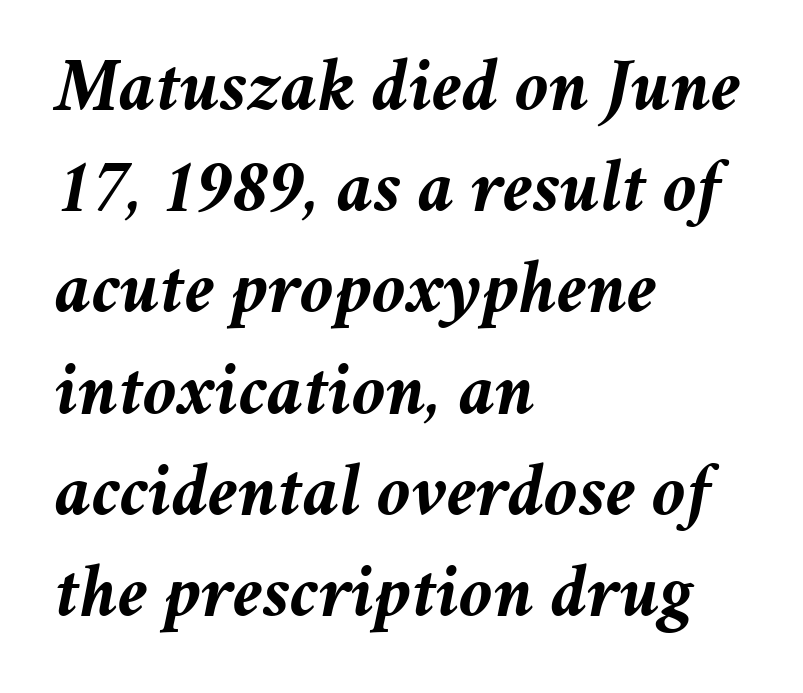
{"italic": "yes", "lean": "right", "slant_degrees": 11, "bold": "yes", "weight": "semibold", "width": "normal", "stroke_contrast": "medium", "x_height": "medium", "monospaced": "no", "underline": "no", "align": "left", "line_spacing": "normal", "line_spacing_ratio": 1.35, "letter_spacing": "normal", "letter_spacing_em": 0.0, "glyph_px": 75}
